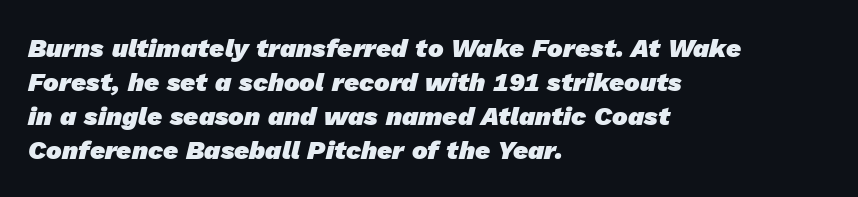
Every row of glyphs begins at an identical x-position on the left. The specimen omits any rule beneath the text block's lines. On the weight axis this lands at bold, roughly 700. Quick note: interline space is typical. Compared with typical body copy, the letter spacing here is the same.
